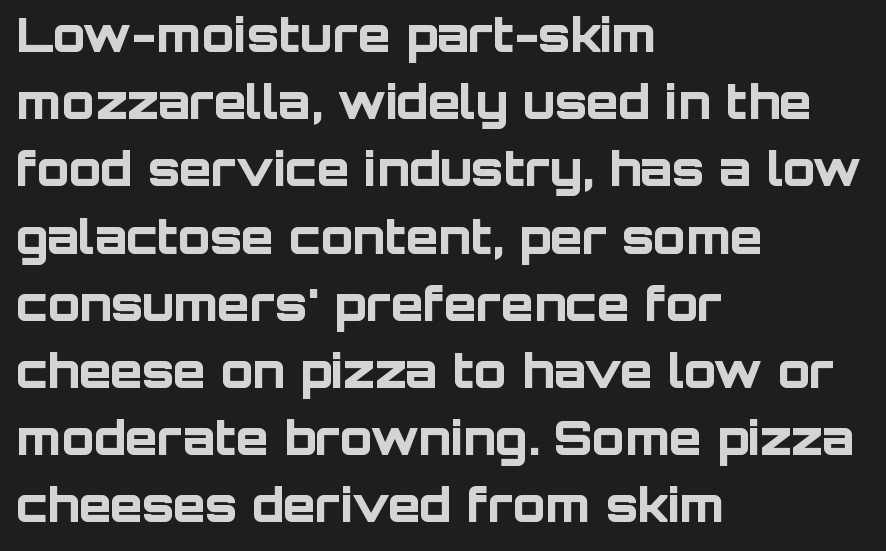
Q: Is the text bold? A: Yes.
Q: Is the text italic (slanted)? A: No, it is upright.
Q: Is the typeface a serif or a sans-serif typeface? A: Sans-serif.
Q: Is the text underlined? A: No.
Q: How is the paragraph aligned? A: Left-aligned.
Q: Is the spacing between letters normal or unusually wide? A: Normal.
Q: Is the spacing between lines tight, normal or loose? A: Normal.
Q: Width (condensed, normal, or wide)? A: Normal.
Q: Stroke contrast? A: Low.
Q: x-height? A: Large.
Q: Monospaced? A: No.
